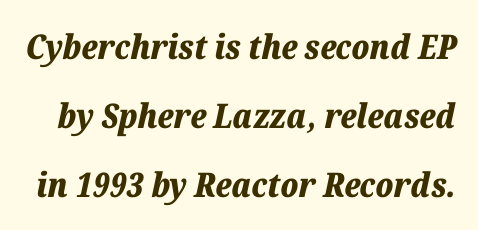
Q: Is the text bold? A: Yes.
Q: Is the text italic (slanted)? A: Yes, it leans right by about 12 degrees.
Q: Is the text underlined? A: No.
Q: Is the spacing between letters normal or unusually wide? A: Normal.
Q: Is the spacing between lines tight, normal or loose? A: Loose.
Q: Width (condensed, normal, or wide)? A: Normal.
Q: Stroke contrast? A: Low.
Q: x-height? A: Medium.
Q: Monospaced? A: No.
